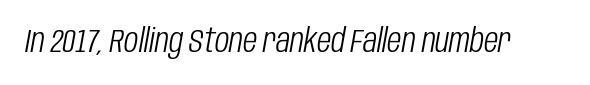
{"italic": "yes", "lean": "right", "slant_degrees": 10, "bold": "no", "weight": "light", "width": "condensed", "stroke_contrast": "low", "x_height": "large", "monospaced": "no", "underline": "no", "letter_spacing": "normal", "letter_spacing_em": 0.0, "glyph_px": 33}
